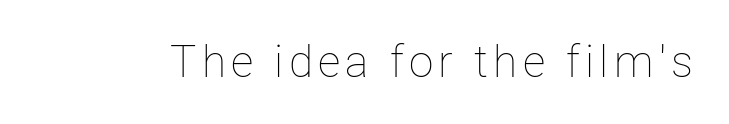
The image shows 44 px thin type, upright; set not underlined; low stroke contrast and a medium x-height.
